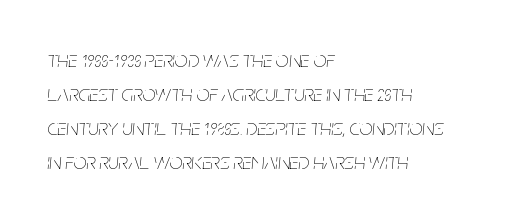
Q: Is the text bold? A: No.
Q: Is the text italic (slanted)? A: Yes, it leans right by about 5 degrees.
Q: Is the text underlined? A: No.
Q: How is the paragraph aligned? A: Left-aligned.
Q: Is the spacing between letters normal or unusually wide? A: Normal.
Q: Is the spacing between lines tight, normal or loose? A: Normal.
